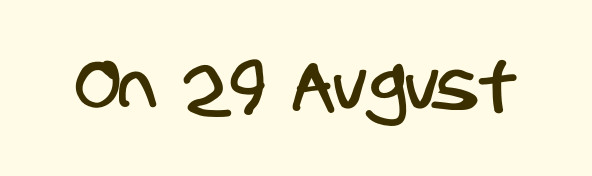
There is no visible air inserted between adjacent glyphs. Nobody drew a line under any word here. The face used here is proportionally spaced, like ordinary book or web type. Examine the stroke ends and you'll find no serifs.
